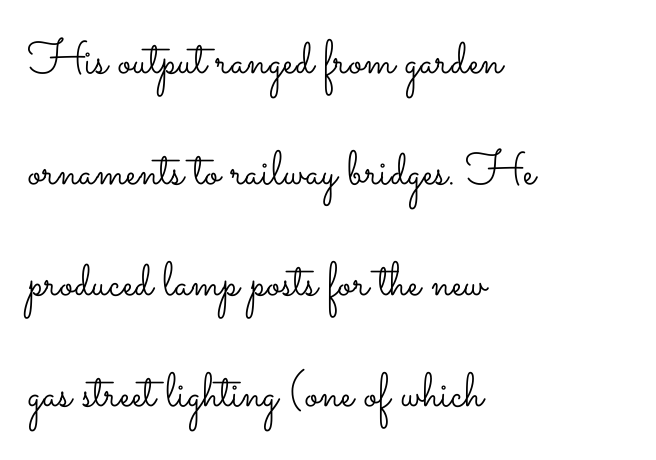
Q: Is the text bold? A: No.
Q: Is the text italic (slanted)? A: Yes.
Q: Is the text underlined? A: No.
Q: How is the paragraph aligned? A: Left-aligned.
Q: Is the spacing between letters normal or unusually wide? A: Normal.
Q: Is the spacing between lines tight, normal or loose? A: Loose.
Q: Width (condensed, normal, or wide)? A: Wide.
Q: Stroke contrast? A: Low.
Q: x-height? A: Small.
Q: Monospaced? A: No.
